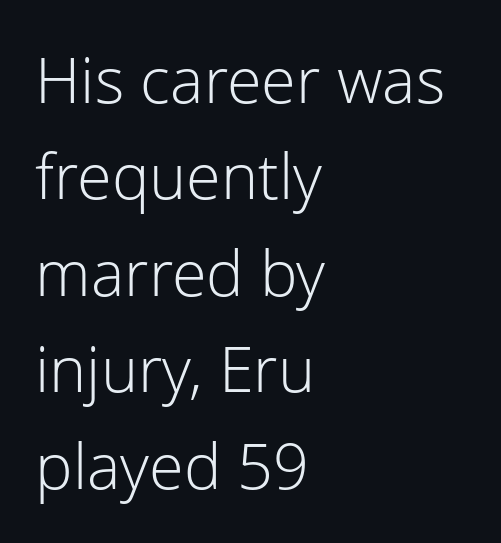
The image shows 63 px light sans-serif type, upright; set left-aligned, normal line spacing (1.53x), normal letter spacing, not underlined; low stroke contrast and a medium x-height.
